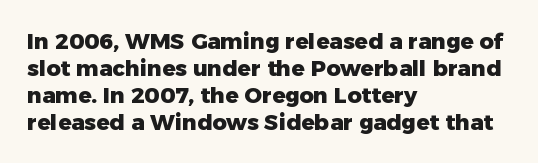
Q: Is the text bold? A: Yes.
Q: Is the text italic (slanted)? A: No, it is upright.
Q: Is the text underlined? A: No.
Q: How is the paragraph aligned? A: Left-aligned.
Q: Is the spacing between letters normal or unusually wide? A: Normal.
